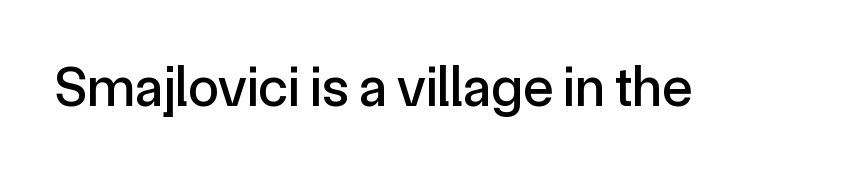
{"serif": "no", "italic": "no", "width": "normal", "x_height": "medium", "monospaced": "no", "underline": "no", "letter_spacing": "normal", "letter_spacing_em": 0.0, "glyph_px": 56}
